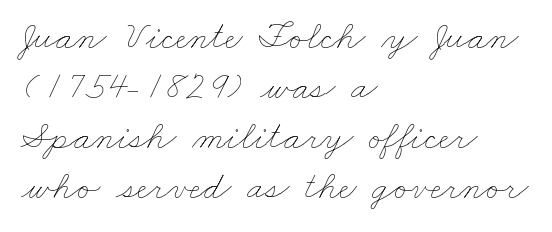
The image shows 39 px thin, wide type; set left-aligned, normal line spacing (1.28x), normal letter spacing, not underlined; low stroke contrast and a small x-height.
